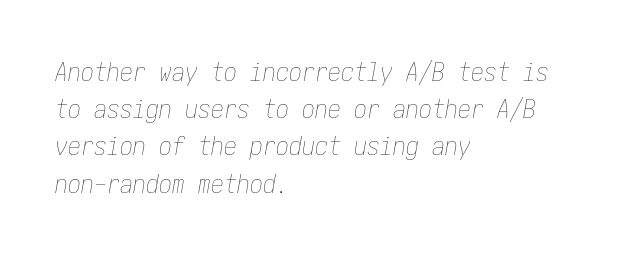
Each new line begins a customary step beneath the previous one. Tracking here is standard; glyphs follow each other at the usual distance. Layout note: lines flush left. These lines were composed using italics. The words here are not underlined.
